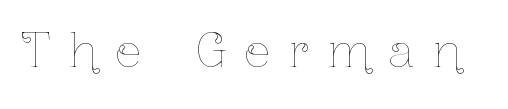
Q: Is the text bold? A: No.
Q: Is the text italic (slanted)? A: No, it is upright.
Q: Is the text underlined? A: No.
Q: Is the spacing between letters normal or unusually wide? A: Unusually wide.
Q: Width (condensed, normal, or wide)? A: Condensed.
Q: Stroke contrast? A: Low.
Q: x-height? A: Medium.
Q: Monospaced? A: No.
